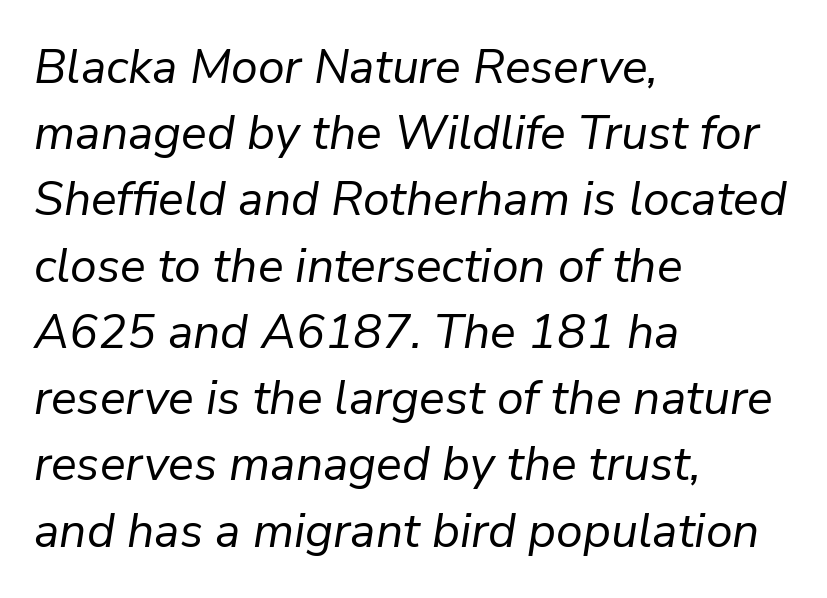
{"italic": "yes", "lean": "right", "slant_degrees": 9, "bold": "no", "weight": "regular", "width": "normal", "stroke_contrast": "low", "x_height": "medium", "monospaced": "no", "underline": "no", "align": "left", "line_spacing": "normal", "line_spacing_ratio": 1.38, "letter_spacing": "normal", "letter_spacing_em": 0.0, "glyph_px": 48}
